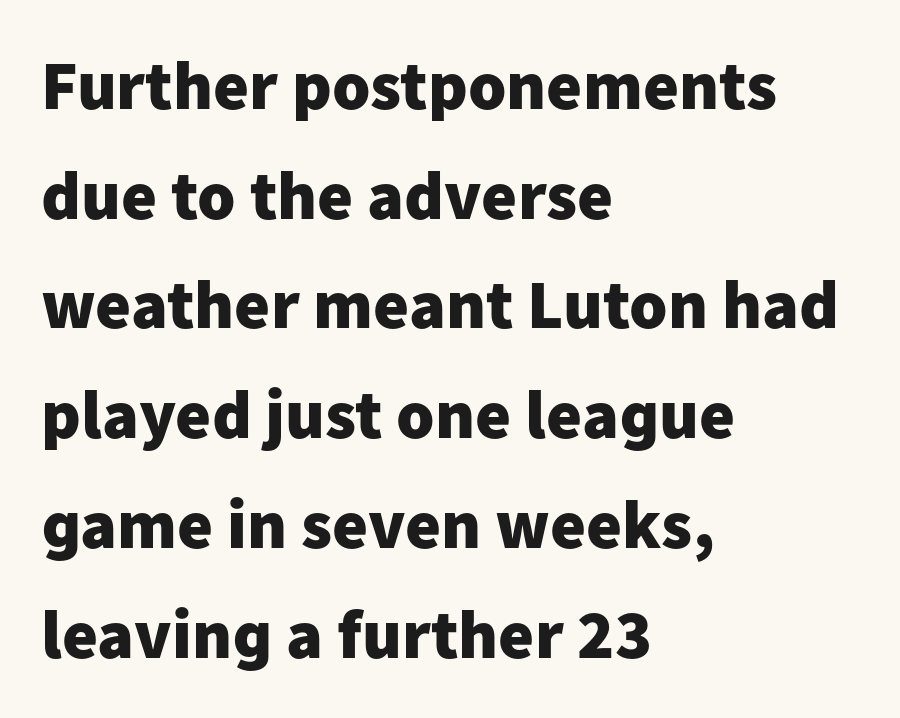
{"serif": "no", "italic": "no", "bold": "yes", "weight": "heavy", "width": "normal", "stroke_contrast": "low", "x_height": "medium", "monospaced": "no", "underline": "no", "align": "left", "line_spacing": "normal", "line_spacing_ratio": 1.59, "letter_spacing": "normal", "letter_spacing_em": 0.0, "glyph_px": 69}
